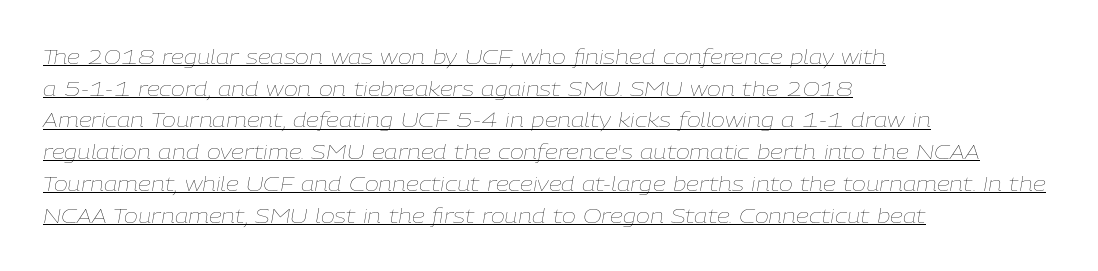
Q: Is the text bold? A: No.
Q: Is the text italic (slanted)? A: Yes, it leans right by about 9 degrees.
Q: Is the text underlined? A: Yes.
Q: How is the paragraph aligned? A: Left-aligned.
Q: Is the spacing between letters normal or unusually wide? A: Normal.
Q: Is the spacing between lines tight, normal or loose? A: Normal.
